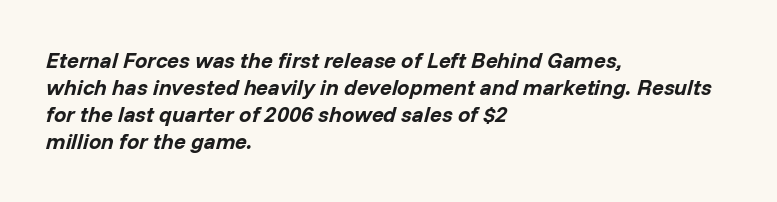
Q: Is the text bold? A: Yes.
Q: Is the text italic (slanted)? A: Yes, it leans right by about 14 degrees.
Q: Is the text underlined? A: No.
Q: How is the paragraph aligned? A: Left-aligned.
Q: Is the spacing between letters normal or unusually wide? A: Normal.
